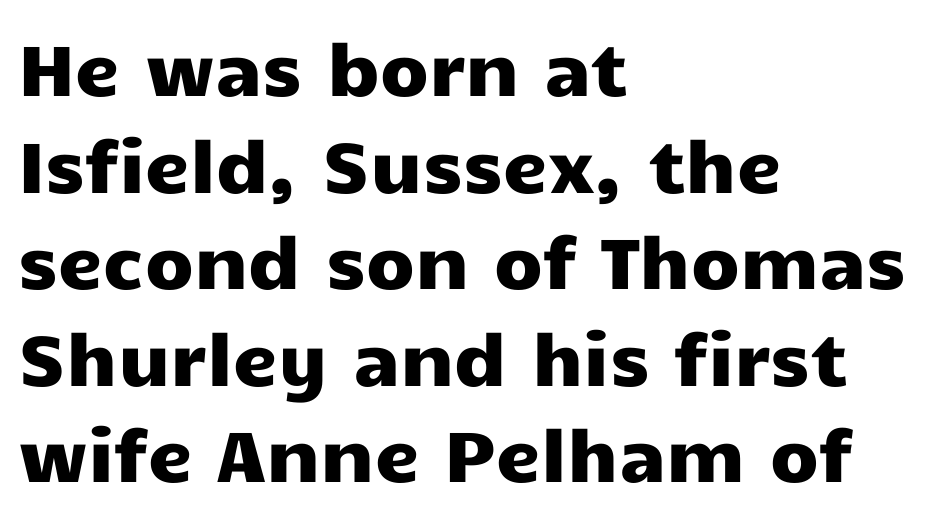
The image shows 71 px wide sans-serif type, upright; set left-aligned, normal line spacing (1.36x), normal letter spacing, not underlined; low stroke contrast and a medium x-height.
